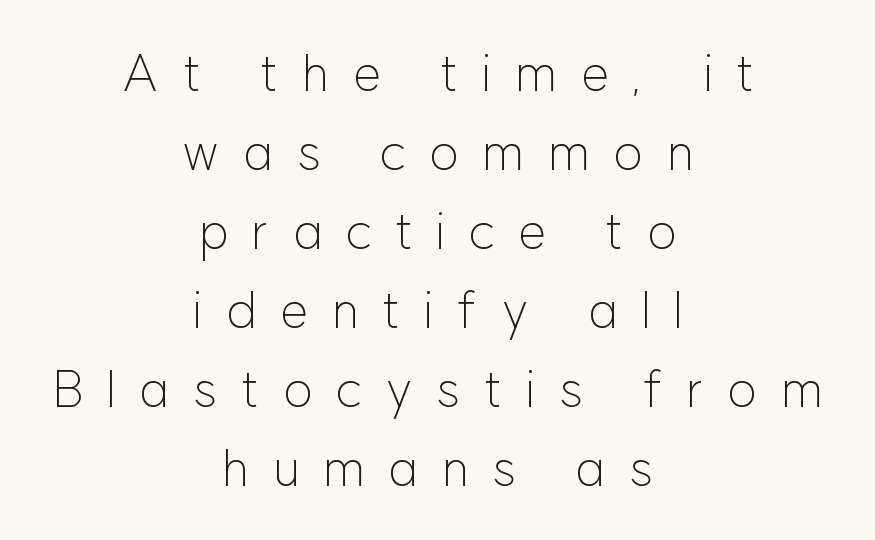
The image shows 50 px light sans-serif type, upright; set centered, normal line spacing (1.58x), unusually wide letter spacing (+0.48 em), not underlined; low stroke contrast and a medium x-height.
